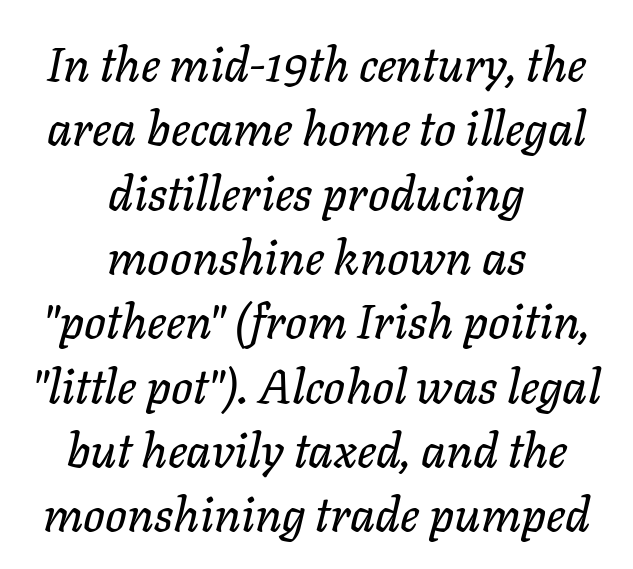
Q: Is the text italic (slanted)? A: Yes, it leans right by about 11 degrees.
Q: Is the text underlined? A: No.
Q: How is the paragraph aligned? A: Centered.
Q: Is the spacing between letters normal or unusually wide? A: Normal.
Q: Is the spacing between lines tight, normal or loose? A: Normal.
Q: Width (condensed, normal, or wide)? A: Normal.
Q: Stroke contrast? A: Low.
Q: x-height? A: Medium.
Q: Monospaced? A: No.
